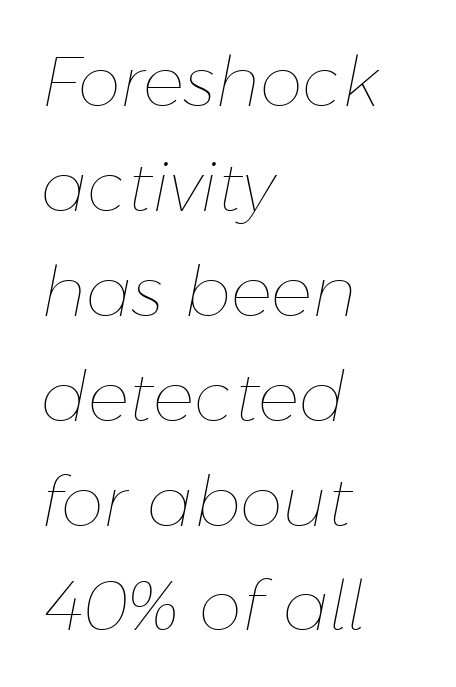
{"italic": "yes", "lean": "right", "slant_degrees": 11, "bold": "no", "weight": "thin", "width": "normal", "stroke_contrast": "low", "x_height": "medium", "monospaced": "no", "underline": "no", "align": "left", "line_spacing": "normal", "line_spacing_ratio": 1.52, "letter_spacing": "normal", "letter_spacing_em": 0.0, "glyph_px": 69}
